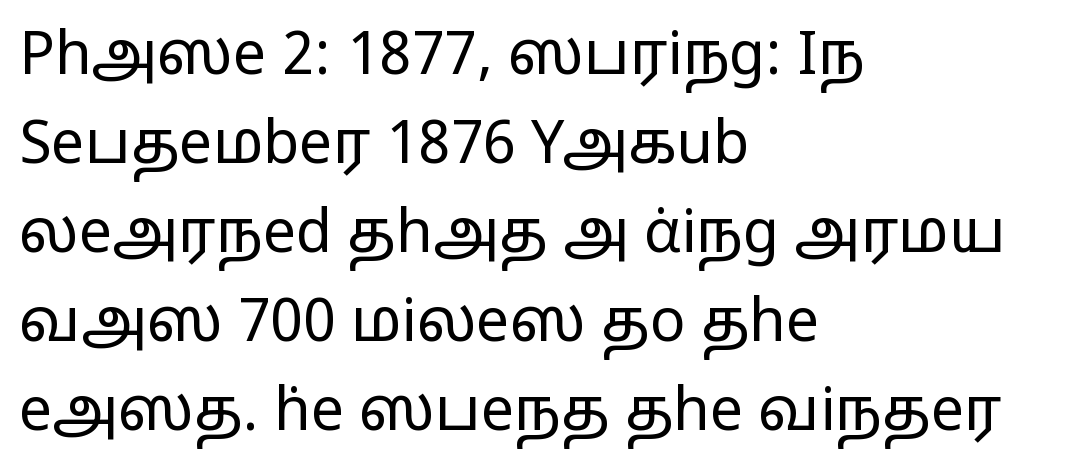
Q: Is the text bold? A: No.
Q: Is the text italic (slanted)? A: No, it is upright.
Q: Is the typeface a serif or a sans-serif typeface? A: Sans-serif.
Q: Is the text underlined? A: No.
Q: How is the paragraph aligned? A: Left-aligned.
Q: Is the spacing between letters normal or unusually wide? A: Normal.
Q: Is the spacing between lines tight, normal or loose? A: Normal.
Q: Width (condensed, normal, or wide)? A: Wide.
Q: Stroke contrast? A: Low.
Q: x-height? A: Medium.
Q: Monospaced? A: No.
